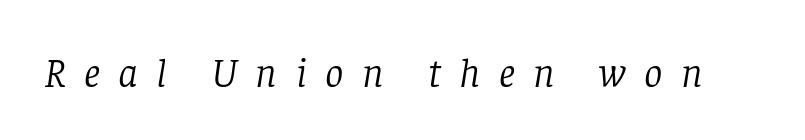
The image shows 41 px light serif type, italic (leaning right); set unusually wide letter spacing (+0.45 em), not underlined; low stroke contrast and a large x-height.
